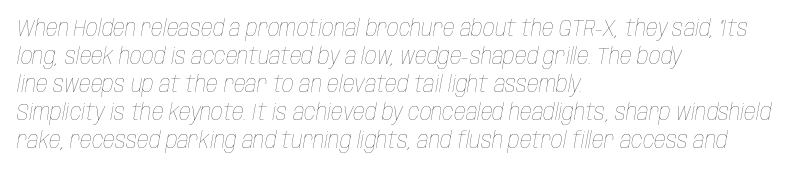
The image shows 23 px text type, italic (leaning right); set left-aligned, line spacing 1.22x, normal letter spacing, not underlined.
